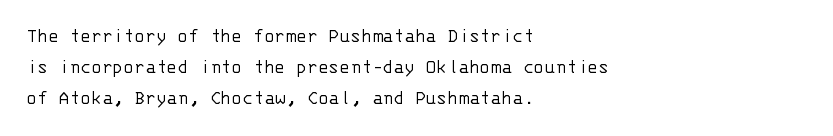
{"italic": "no", "bold": "no", "underline": "no", "align": "left", "line_spacing": "normal", "line_spacing_ratio": 1.55, "letter_spacing": "normal", "letter_spacing_em": 0.0, "glyph_px": 20}
